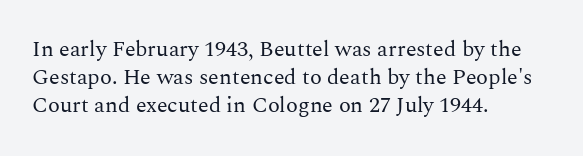
The image shows 22 px text type, upright; set left-aligned, normal line spacing (1.28x), normal letter spacing, not underlined.
